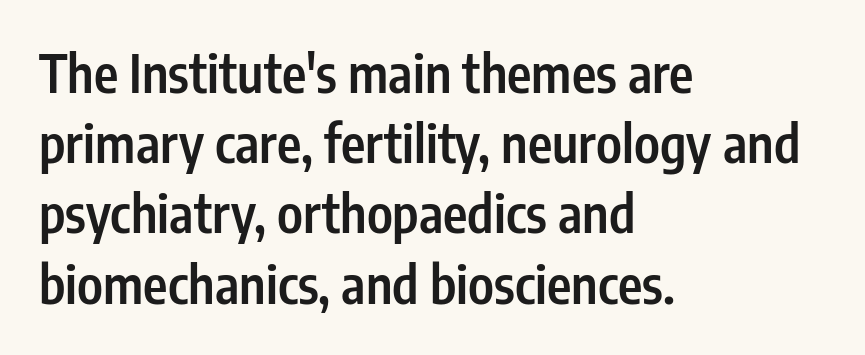
Q: Is the text bold? A: Semi-bold.
Q: Is the text italic (slanted)? A: No, it is upright.
Q: Is the typeface a serif or a sans-serif typeface? A: Sans-serif.
Q: Is the text underlined? A: No.
Q: How is the paragraph aligned? A: Left-aligned.
Q: Is the spacing between letters normal or unusually wide? A: Normal.
Q: Is the spacing between lines tight, normal or loose? A: Normal.
Q: Width (condensed, normal, or wide)? A: Condensed.
Q: Stroke contrast? A: Low.
Q: x-height? A: Medium.
Q: Monospaced? A: No.
